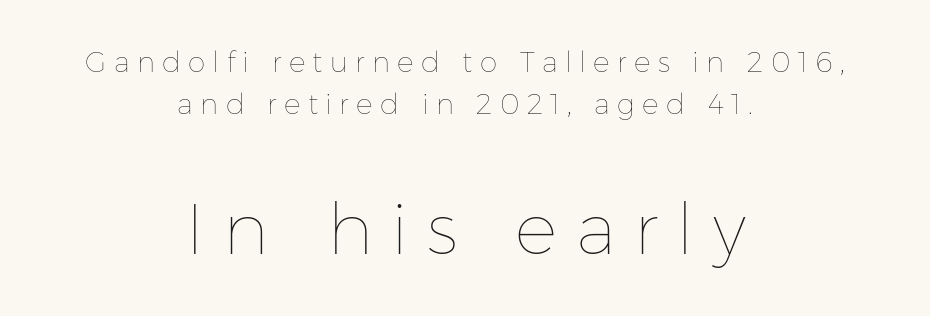
{"italic": "no", "bold": "no", "weight": "thin", "width": "normal", "stroke_contrast": "low", "x_height": "medium", "monospaced": "no", "underline": "no", "align": "center", "line_spacing": "normal", "line_spacing_ratio": 1.5, "letter_spacing": "wide", "letter_spacing_em": 0.26, "larger_block": "second", "size_ratio": 2.54, "glyph_px": 71}
